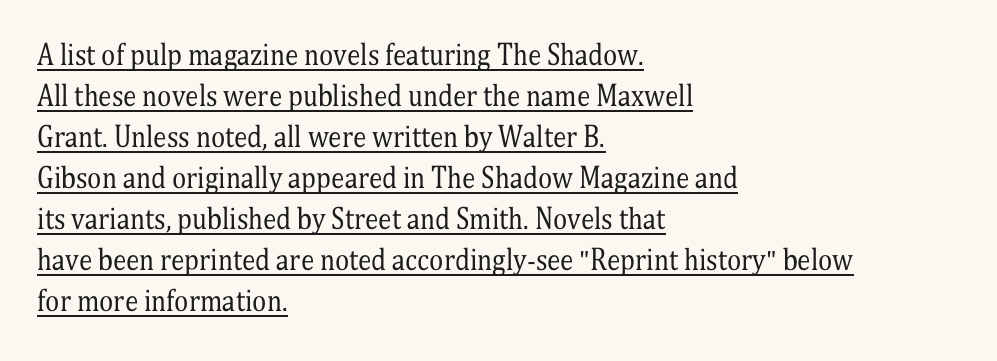
Q: Is the text bold? A: No.
Q: Is the text italic (slanted)? A: No, it is upright.
Q: Is the text underlined? A: Yes.
Q: How is the paragraph aligned? A: Left-aligned.
Q: Is the spacing between letters normal or unusually wide? A: Normal.
Q: Is the spacing between lines tight, normal or loose? A: Normal.
